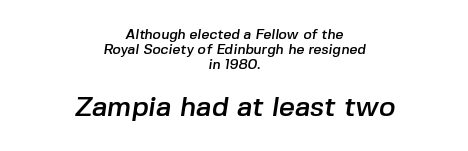
{"serif": "no", "width": "normal", "stroke_contrast": "low", "x_height": "medium", "monospaced": "no", "underline": "no", "align": "center", "line_spacing": "tight", "line_spacing_ratio": 1.07, "letter_spacing": "normal", "letter_spacing_em": 0.0, "larger_block": "second", "size_ratio": 2.0, "glyph_px": 28}
